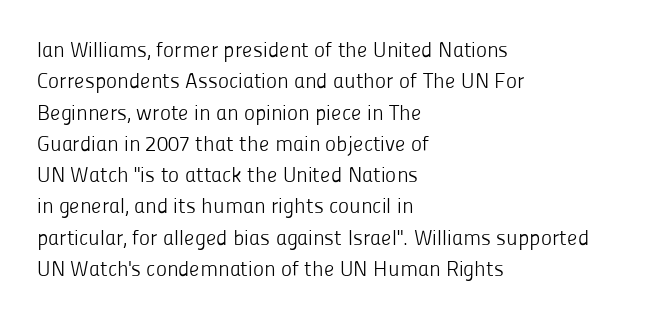
Q: Is the text bold? A: No.
Q: Is the text italic (slanted)? A: No, it is upright.
Q: Is the text underlined? A: No.
Q: How is the paragraph aligned? A: Left-aligned.
Q: Is the spacing between letters normal or unusually wide? A: Normal.
Q: Is the spacing between lines tight, normal or loose? A: Normal.
